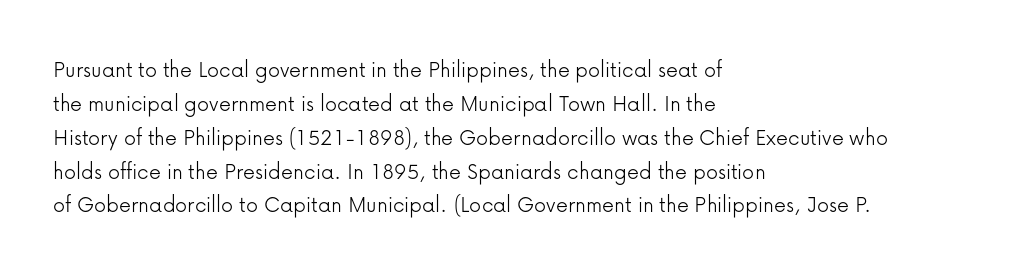
Q: Is the text bold? A: No.
Q: Is the text italic (slanted)? A: No, it is upright.
Q: Is the text underlined? A: No.
Q: How is the paragraph aligned? A: Left-aligned.
Q: Is the spacing between letters normal or unusually wide? A: Normal.
Q: Is the spacing between lines tight, normal or loose? A: Normal.
